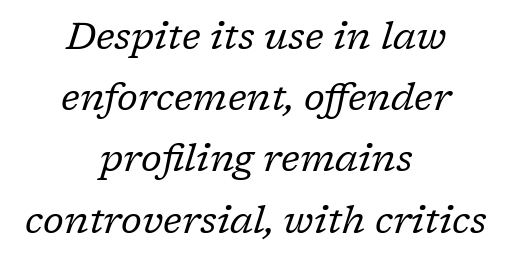
The face used here has a pronounced slope to its letters. The rendering keeps characters at their native spacing. The passage shown is not bold in any degree. The lines sit at an ordinary, default distance from one another. The strip under each line holds only bare page. The passage is arranged like a title page — every line centered.
